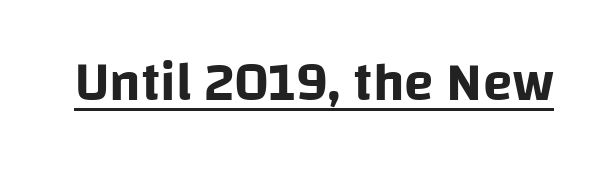
{"serif": "no", "italic": "no", "width": "normal", "stroke_contrast": "low", "x_height": "large", "monospaced": "no", "underline": "yes", "letter_spacing": "normal", "letter_spacing_em": 0.0, "glyph_px": 54}
